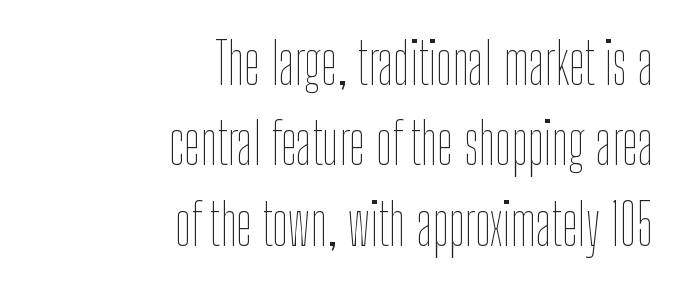
Q: Is the text bold? A: No.
Q: Is the text italic (slanted)? A: No, it is upright.
Q: Is the text underlined? A: No.
Q: How is the paragraph aligned? A: Right-aligned.
Q: Is the spacing between letters normal or unusually wide? A: Normal.
Q: Is the spacing between lines tight, normal or loose? A: Normal.
Q: Width (condensed, normal, or wide)? A: Condensed.
Q: Stroke contrast? A: Low.
Q: x-height? A: Medium.
Q: Monospaced? A: No.
